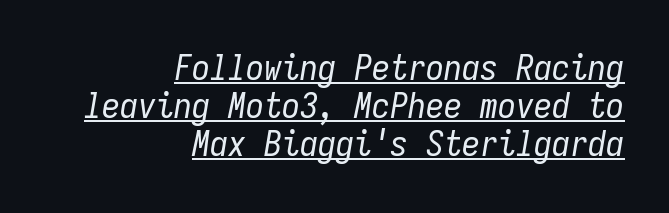
Q: Is the text bold? A: No.
Q: Is the text italic (slanted)? A: Yes, it leans right by about 9 degrees.
Q: Is the text underlined? A: Yes.
Q: How is the paragraph aligned? A: Right-aligned.
Q: Is the spacing between letters normal or unusually wide? A: Normal.
Q: Is the spacing between lines tight, normal or loose? A: Tight.
Q: Width (condensed, normal, or wide)? A: Condensed.
Q: Stroke contrast? A: Low.
Q: x-height? A: Medium.
Q: Monospaced? A: Yes.
